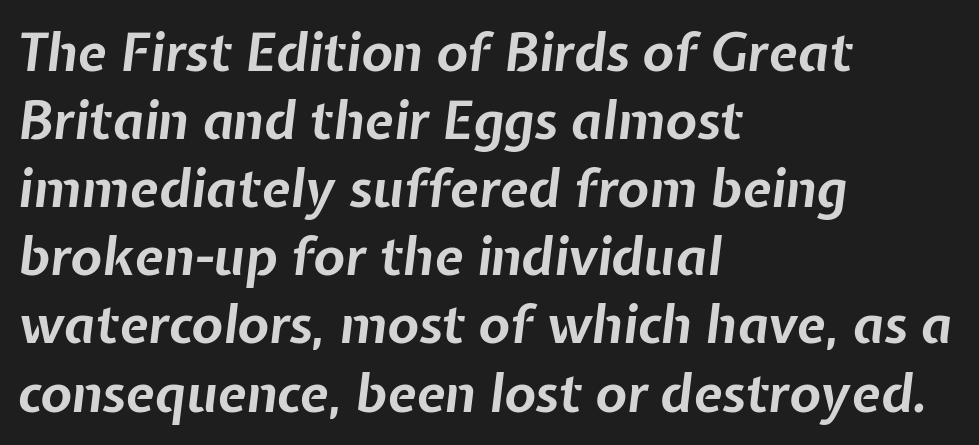
The image shows 52 px bold type, italic (leaning right); set left-aligned, normal line spacing (1.31x), normal letter spacing, not underlined; low stroke contrast and a medium x-height.
